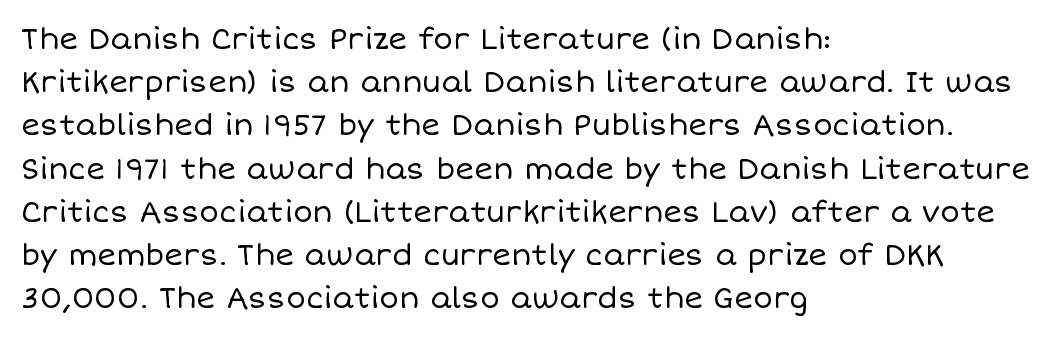
Varying glyph widths throughout — classic text-font behaviour. It's the straight-up-and-down kind of type. The rag falls on the right side of this text block. Students, observe: this is what conventionally led text looks like.
